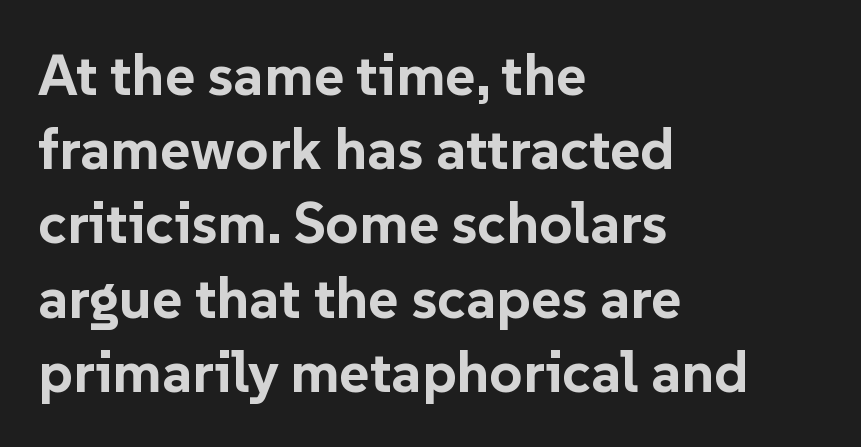
Students, observe: this is what conventionally led text looks like. Is there any slant? The stems are plumb. The space beneath each line is pristine and unruled. Nothing sits at the stroke ends, so this counts as sans-serif.
